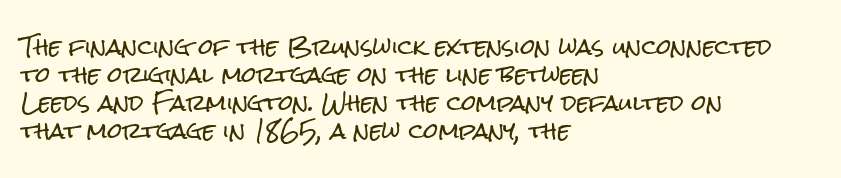
Q: Is the text italic (slanted)? A: No, it is upright.
Q: Is the text underlined? A: No.
Q: How is the paragraph aligned? A: Left-aligned.
Q: Is the spacing between letters normal or unusually wide? A: Normal.
Q: Is the spacing between lines tight, normal or loose? A: Normal.
